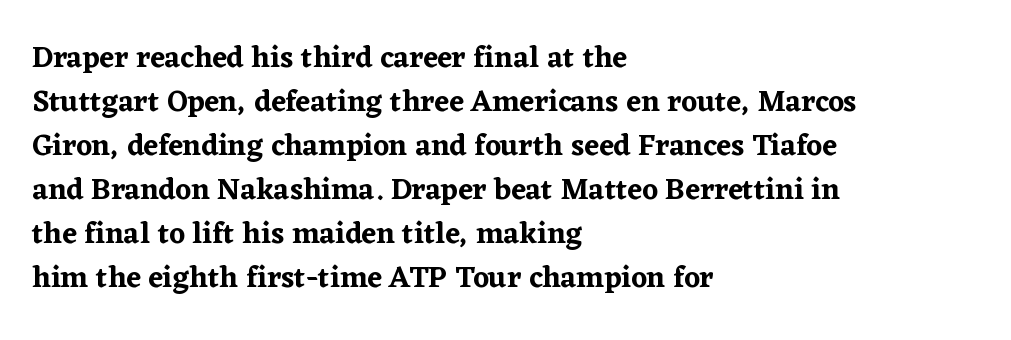
In terms of posture, this sample is upright. Compared with a centered layout, this one pins lines to the left instead. Quick note: underline off. I'd call this a serif setting — the letters wear small feet. Evenly set lines give the paragraph a standard silhouette.
